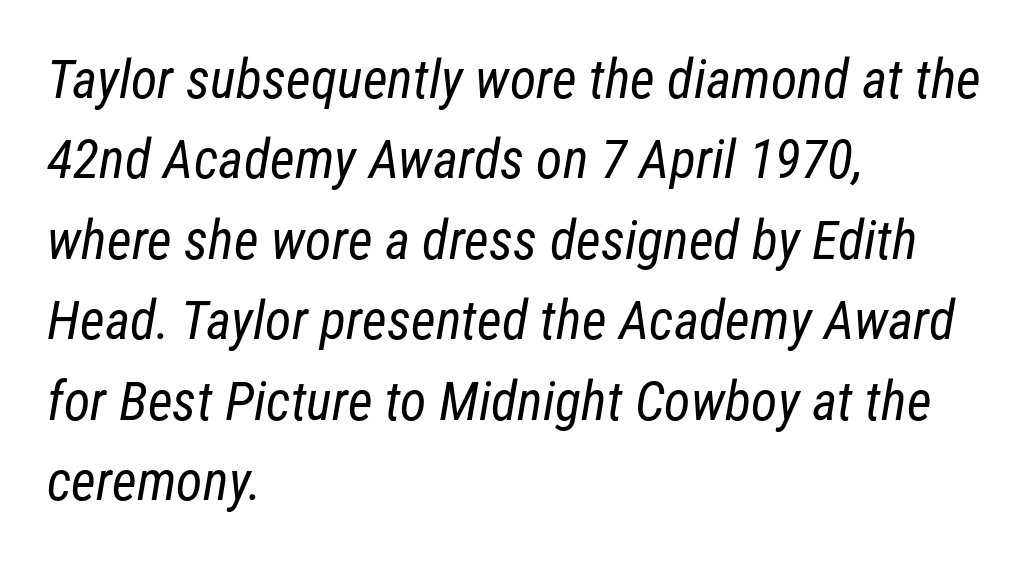
The image shows 54 px regular-weight, condensed sans-serif type; set left-aligned, normal line spacing (1.49x), normal letter spacing, not underlined; low stroke contrast and a medium x-height.
